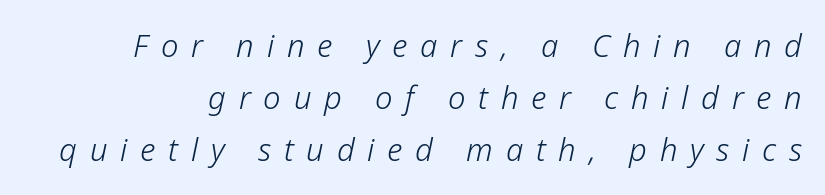
Q: Is the text bold? A: No.
Q: Is the text italic (slanted)? A: Yes, it leans right by about 12 degrees.
Q: Is the text underlined? A: No.
Q: Is the spacing between letters normal or unusually wide? A: Unusually wide.
Q: Is the spacing between lines tight, normal or loose? A: Normal.
Q: Width (condensed, normal, or wide)? A: Normal.
Q: Stroke contrast? A: Low.
Q: x-height? A: Medium.
Q: Monospaced? A: No.
